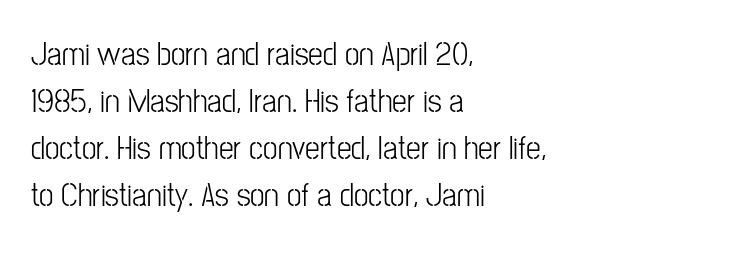
Q: Is the text italic (slanted)? A: No, it is upright.
Q: Is the typeface a serif or a sans-serif typeface? A: Sans-serif.
Q: Is the text underlined? A: No.
Q: How is the paragraph aligned? A: Left-aligned.
Q: Is the spacing between letters normal or unusually wide? A: Normal.
Q: Is the spacing between lines tight, normal or loose? A: Normal.
Q: Width (condensed, normal, or wide)? A: Condensed.
Q: Stroke contrast? A: Low.
Q: x-height? A: Medium.
Q: Monospaced? A: No.
